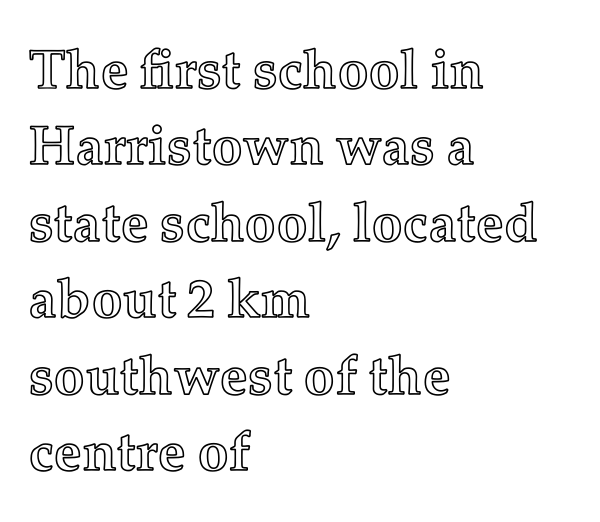
Q: Is the text italic (slanted)? A: No, it is upright.
Q: Is the text underlined? A: No.
Q: How is the paragraph aligned? A: Left-aligned.
Q: Is the spacing between letters normal or unusually wide? A: Normal.
Q: Is the spacing between lines tight, normal or loose? A: Normal.
Q: Width (condensed, normal, or wide)? A: Normal.
Q: x-height? A: Medium.
Q: Monospaced? A: No.
